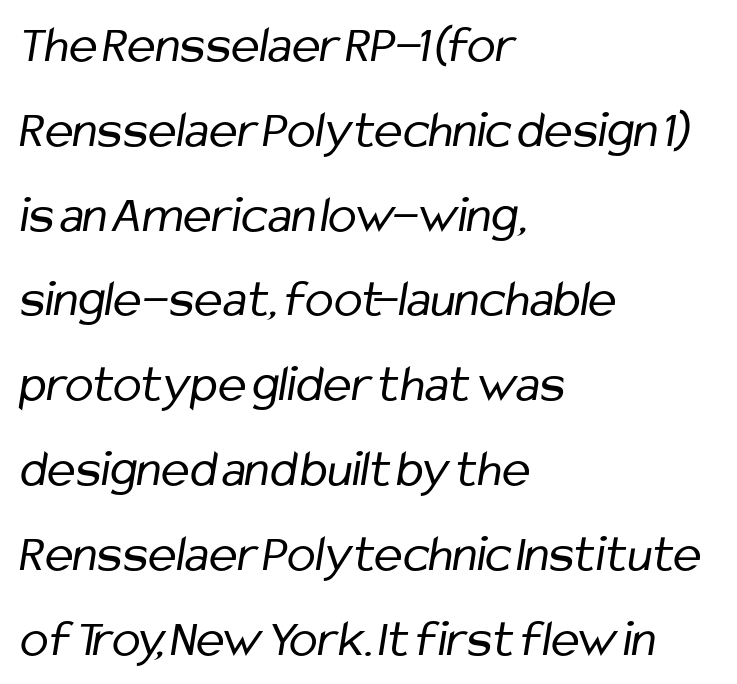
What's the leading like? Ordinary, nothing unusual. Line beginnings align vertically; line endings do not. Unlike a traditional serif, this face leaves its strokes unadorned. Note the varied advance widths — an 'i' is clearly narrower than an 'm'. No extra ink here — the face is not bold. What stands out about the letter spacing? Nothing — it is the standard amount.
